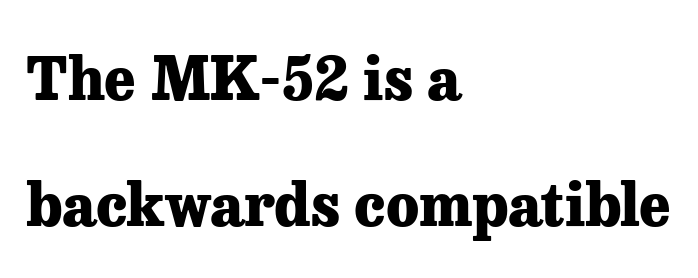
Italic: no, the glyphs are upright roman. Look at the tracking — it's just the regular setting, nothing added. These lines are set flush left with a ragged right edge. Is this a fixed-width face? No — the glyphs have proportional, varying widths. Quick note: interline space is abundant. Does the weight exceed regular? Yes, all the way to bold.
